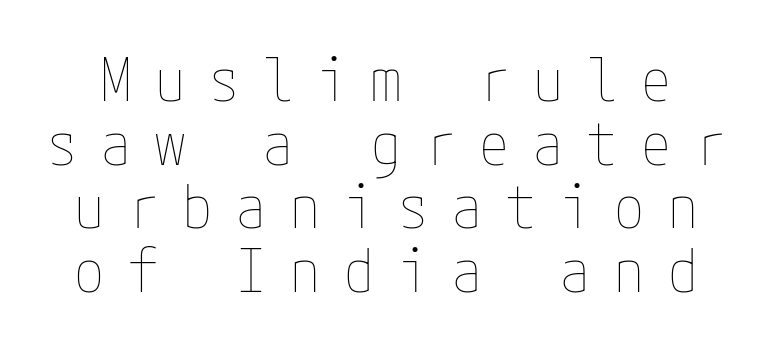
Every stem runs plumb, perpendicular to the baseline. Just letters on the line, the space beneath them empty. Is there much room between lines? No — they nearly touch. Is this a heavy cut? Hardly; it is regular or lighter.
